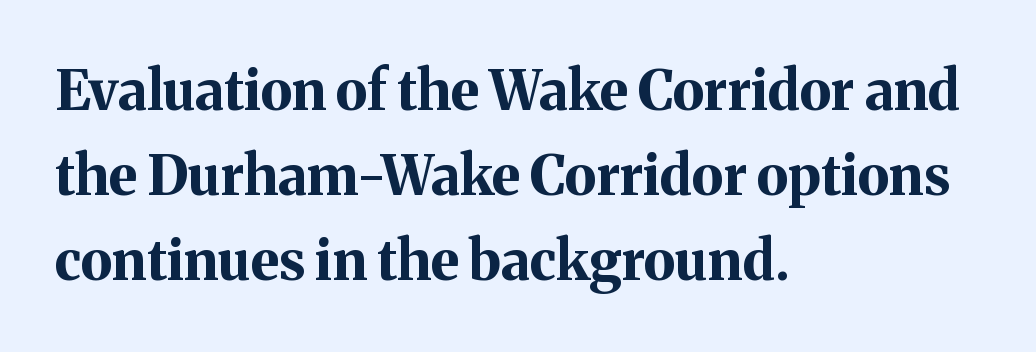
The image shows 55 px bold serif type, upright; set left-aligned, normal line spacing (1.55x), normal letter spacing, not underlined; medium stroke contrast and a medium x-height.
